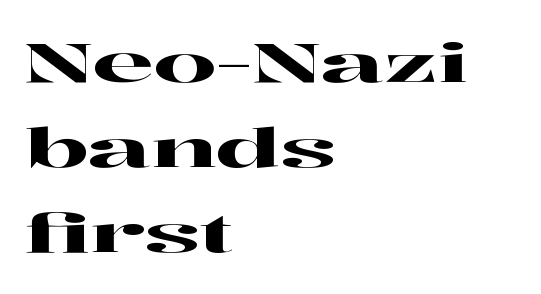
{"serif": "yes", "italic": "no", "width": "wide", "stroke_contrast": "high", "x_height": "medium", "monospaced": "no", "underline": "no", "align": "left", "line_spacing": "normal", "line_spacing_ratio": 1.55, "letter_spacing": "normal", "letter_spacing_em": 0.0, "glyph_px": 55}
